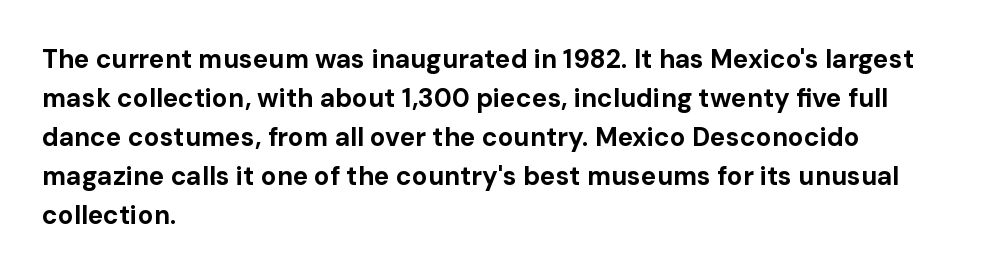
Q: Is the text bold? A: Yes.
Q: Is the text italic (slanted)? A: No, it is upright.
Q: Is the text underlined? A: No.
Q: How is the paragraph aligned? A: Left-aligned.
Q: Is the spacing between letters normal or unusually wide? A: Normal.
Q: Is the spacing between lines tight, normal or loose? A: Normal.
